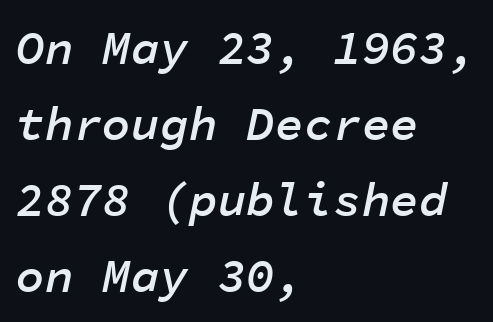
Q: Is the text bold? A: Semi-bold.
Q: Is the text italic (slanted)? A: Yes, it leans right by about 11 degrees.
Q: Is the text underlined? A: No.
Q: How is the paragraph aligned? A: Left-aligned.
Q: Is the spacing between letters normal or unusually wide? A: Normal.
Q: Is the spacing between lines tight, normal or loose? A: Normal.
Q: Width (condensed, normal, or wide)? A: Normal.
Q: Stroke contrast? A: Low.
Q: x-height? A: Medium.
Q: Monospaced? A: Yes.
